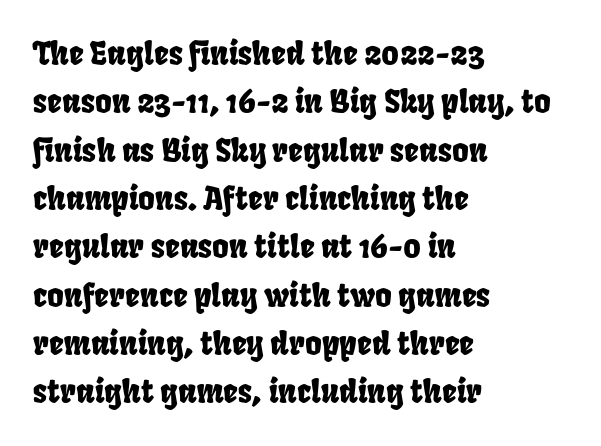
Students, observe: this is what conventionally led text looks like. The space directly below the letters is spotless. Each letter keeps its own natural width here, so spacing adapts to shape. If you drew a ruler down the left edge, every line would touch it. Inter-character spacing is left at the font's built-in metrics.
